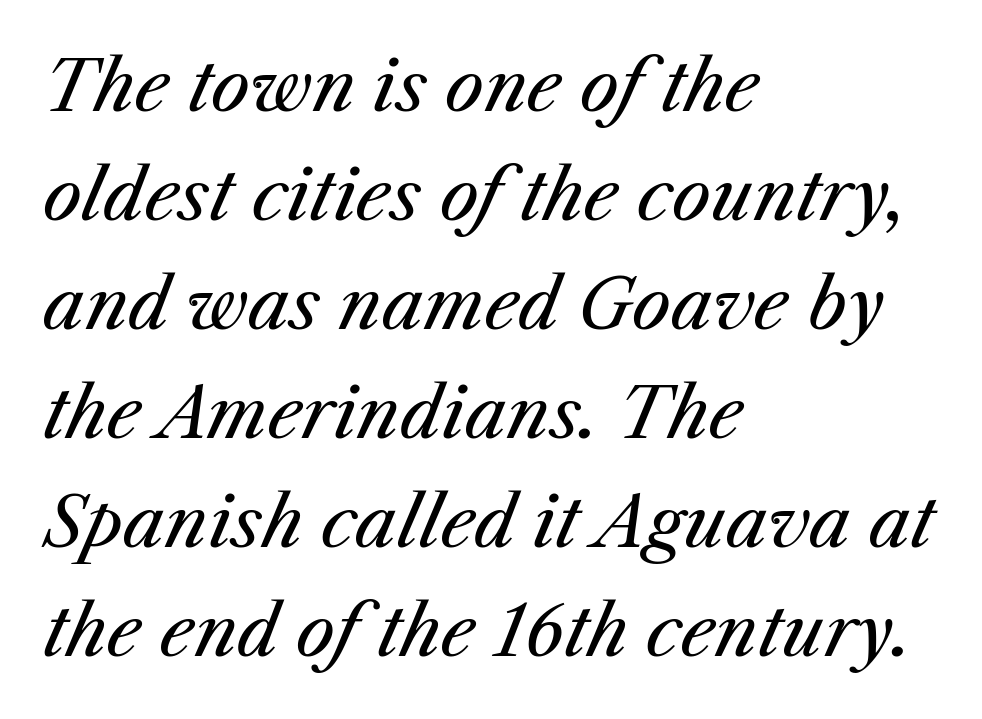
The image shows 69 px regular-weight type, italic (leaning right); set left-aligned, normal line spacing (1.58x), normal letter spacing, not underlined; medium stroke contrast and a medium x-height.
